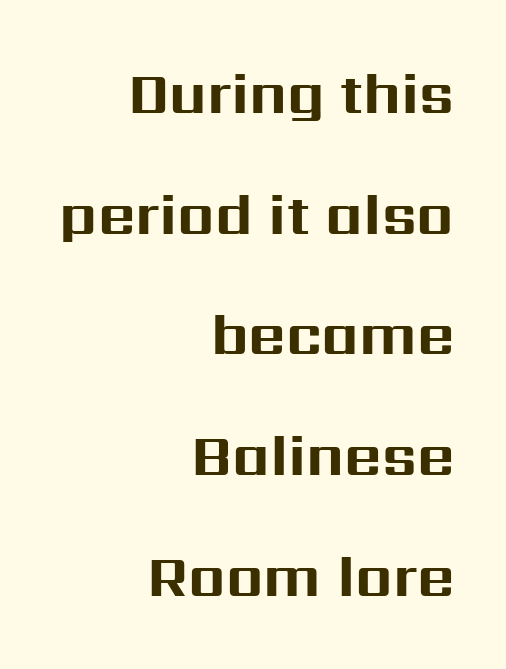
Q: Is the text bold? A: Yes.
Q: Is the text italic (slanted)? A: No, it is upright.
Q: Is the typeface a serif or a sans-serif typeface? A: Sans-serif.
Q: Is the text underlined? A: No.
Q: How is the paragraph aligned? A: Right-aligned.
Q: Is the spacing between letters normal or unusually wide? A: Normal.
Q: Is the spacing between lines tight, normal or loose? A: Loose.
Q: Width (condensed, normal, or wide)? A: Normal.
Q: Stroke contrast? A: Medium.
Q: x-height? A: Medium.
Q: Monospaced? A: No.
